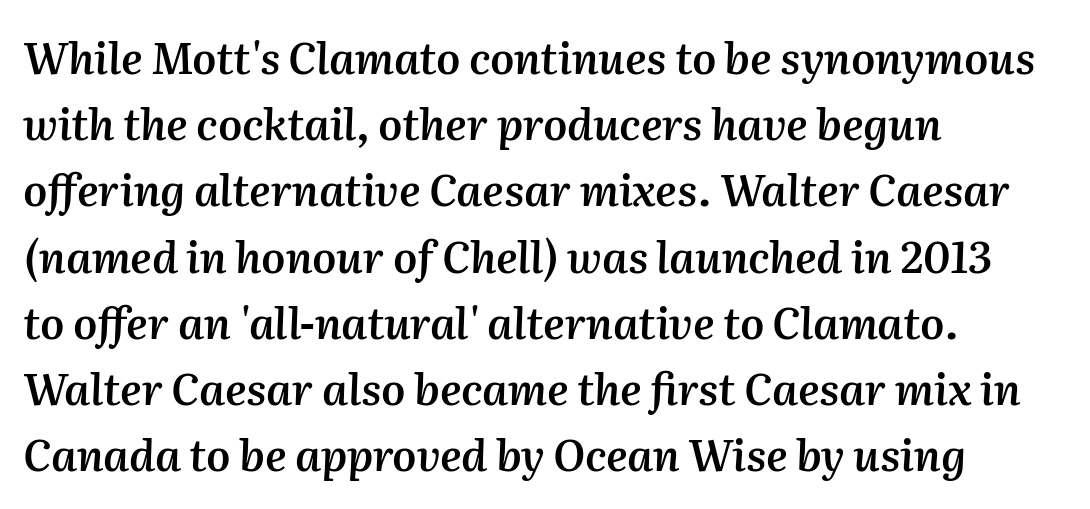
The image shows 43 px semibold type, italic (leaning right); set left-aligned, normal line spacing (1.54x), normal letter spacing, not underlined; medium stroke contrast and a medium x-height.
